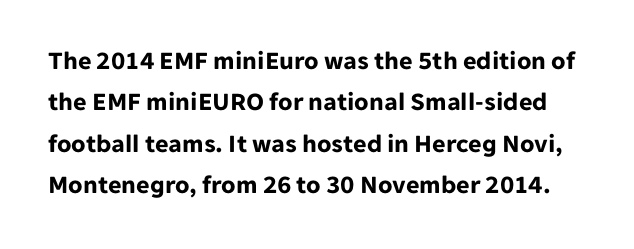
{"italic": "no", "bold": "yes", "underline": "no", "line_spacing": "normal", "line_spacing_ratio": 1.59, "letter_spacing": "normal", "letter_spacing_em": 0.0, "glyph_px": 26}
